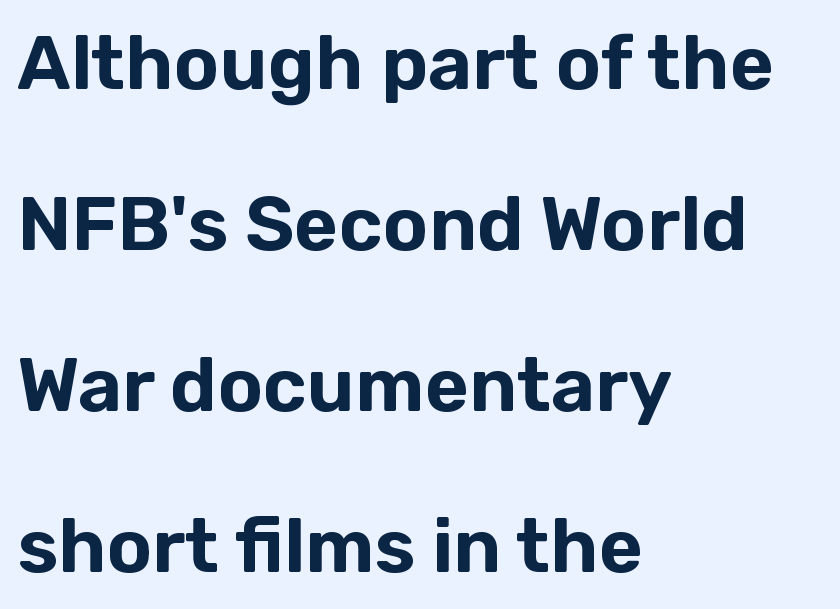
The image shows 76 px sans-serif type, upright; set left-aligned, loose line spacing (2.12x), normal letter spacing, not underlined; low stroke contrast and a medium x-height.
